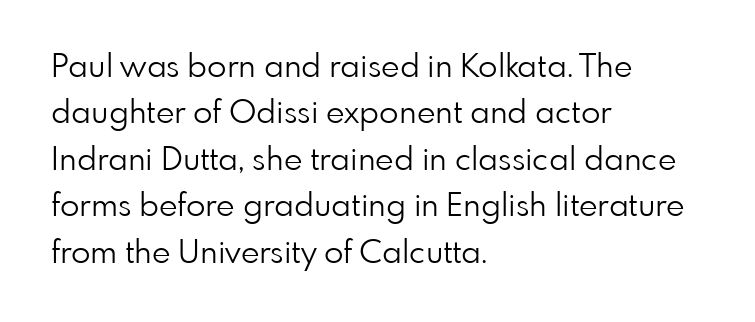
Q: Is the text bold? A: No.
Q: Is the text italic (slanted)? A: No, it is upright.
Q: Is the typeface a serif or a sans-serif typeface? A: Sans-serif.
Q: Is the text underlined? A: No.
Q: How is the paragraph aligned? A: Left-aligned.
Q: Is the spacing between letters normal or unusually wide? A: Normal.
Q: Is the spacing between lines tight, normal or loose? A: Normal.
Q: Width (condensed, normal, or wide)? A: Normal.
Q: Stroke contrast? A: Low.
Q: x-height? A: Small.
Q: Monospaced? A: No.
